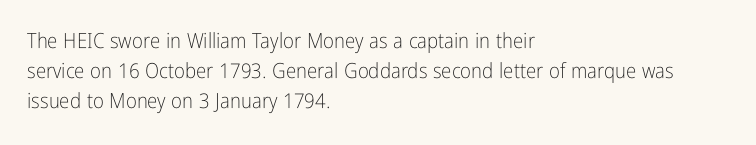
Q: Is the text bold? A: No.
Q: Is the text italic (slanted)? A: No, it is upright.
Q: Is the text underlined? A: No.
Q: How is the paragraph aligned? A: Left-aligned.
Q: Is the spacing between letters normal or unusually wide? A: Normal.
Q: Is the spacing between lines tight, normal or loose? A: Normal.
